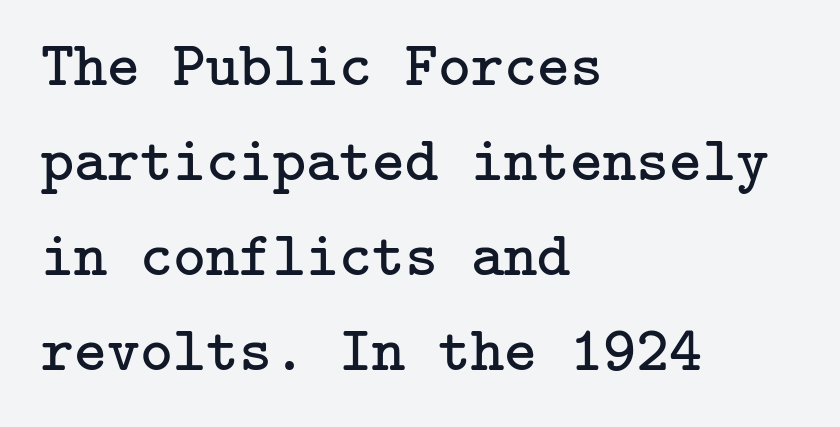
Evenly set lines give the paragraph a standard silhouette. The axis of the letterforms is exactly vertical. The horizontal fit of the characters is conventional and even. Classification — serif. The weight tops out at a normal text grade. One-word summary of the alignment: left.
